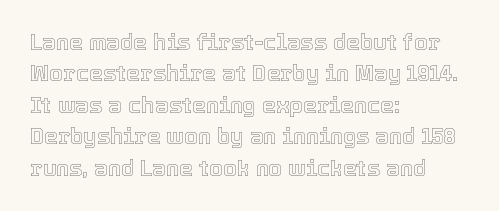
The image shows 22 px text type, upright; set left-aligned, normal line spacing (1.43x), normal letter spacing, not underlined.
